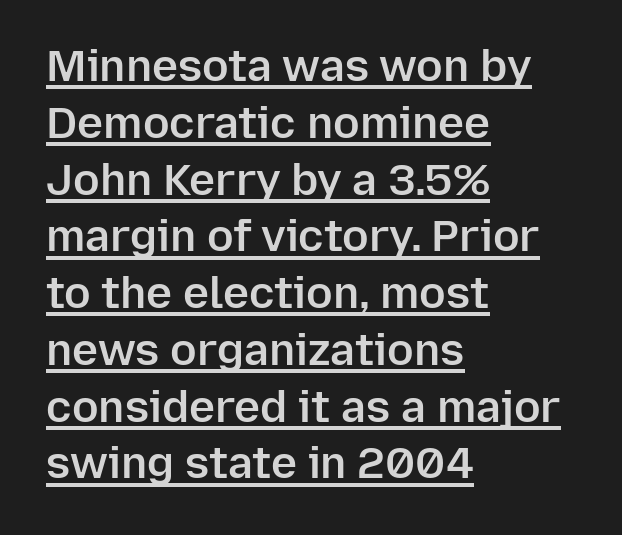
Is there an underline? Yes — a line sits under the letters. The setting favours the left margin, as ordinary paragraphs usually do. Looks like regular typesetting: each glyph gets only the width it needs. The rendering uses a moderate line-height, typical for paragraphs. Look at the bottom of the vertical strokes: they stop flat, with no serifs.
